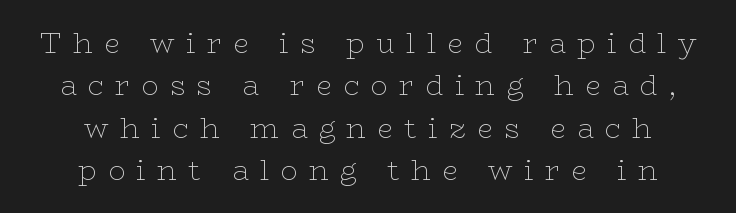
The strokes carry an ordinary text weight at most. Honestly, the letter spacing is so wide it's the main thing you notice. Compared with typical paragraphs, the rows here are spaced about the same. Each letter keeps its own natural width here, so spacing adapts to shape. When letters stand straight like this, we call the style roman or upright.
